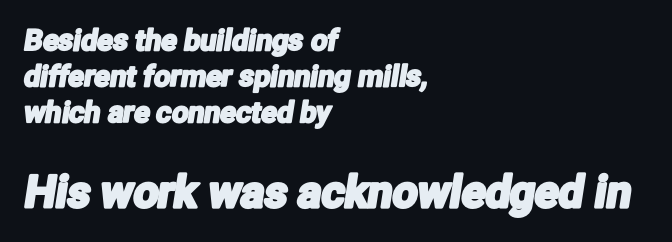
Type size steps up from the first block to the second. Rule under the text: the space is simply empty. Reading down the block, your eye returns to a fixed left position each line. The passage shown is typed in a proportional face where columns would drift. This sample uses a sans-serif face.
